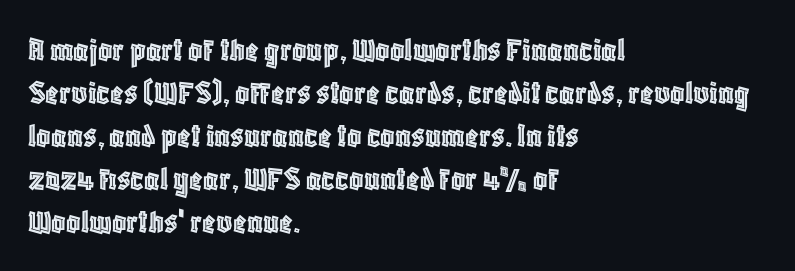
{"italic": "no", "width": "condensed", "x_height": "large", "monospaced": "no", "underline": "no", "align": "left", "line_spacing_ratio": 1.23, "letter_spacing": "normal", "letter_spacing_em": 0.0, "glyph_px": 35}
